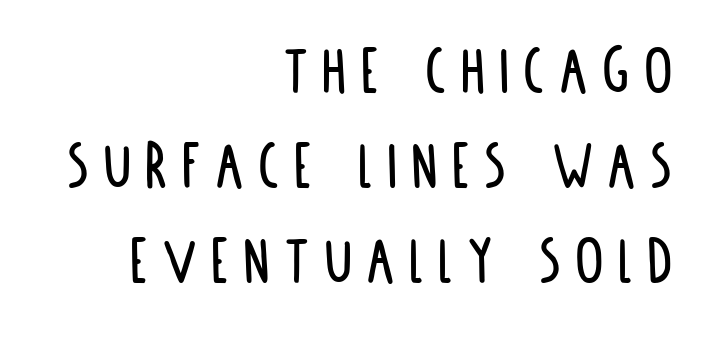
{"serif": "no", "italic": "no", "width": "condensed", "stroke_contrast": "low", "x_height": "large", "monospaced": "no", "underline": "no", "align": "right", "line_spacing": "normal", "line_spacing_ratio": 1.34, "letter_spacing": "wide", "letter_spacing_em": 0.2, "glyph_px": 71}
